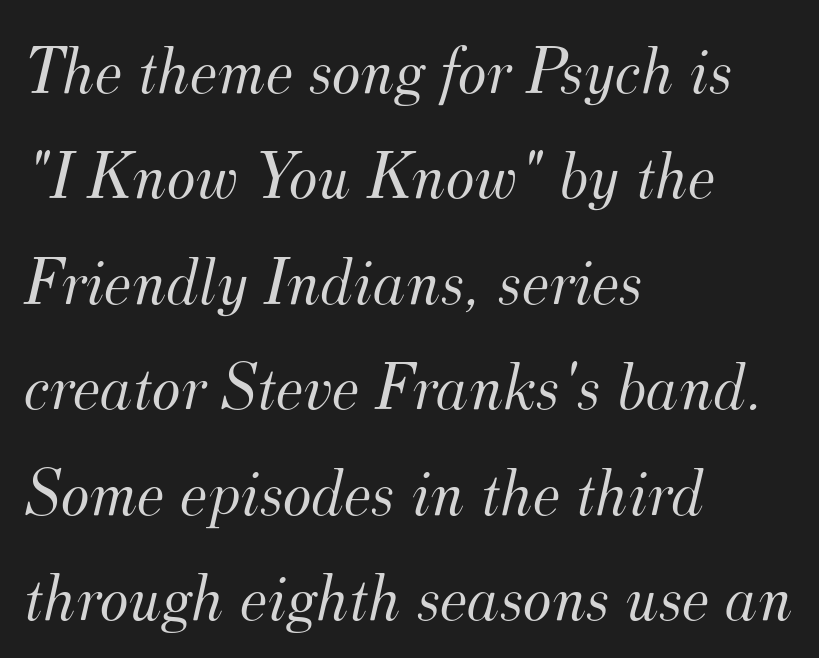
The image shows 68 px light serif type, italic (leaning right); set left-aligned, normal line spacing (1.55x), normal letter spacing, not underlined; medium stroke contrast and a small x-height.
